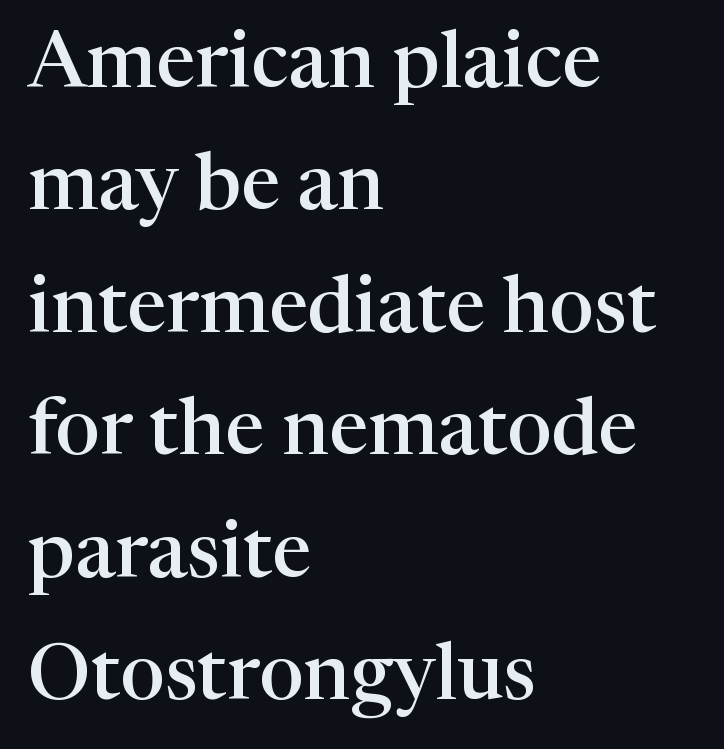
The lines in this sample share a left origin and differ only in where they stop. Compared with typical body copy, the letter spacing here is the same. Every stem runs plumb, perpendicular to the baseline. Clear beneath every line of the passage.
